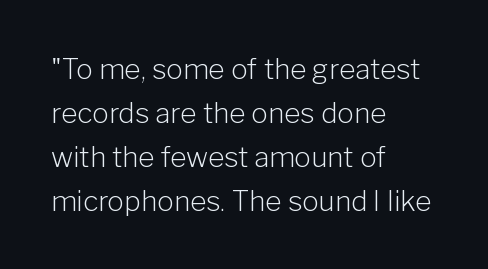
{"serif": "no", "italic": "no", "bold": "no", "weight": "light", "width": "normal", "stroke_contrast": "low", "x_height": "medium", "monospaced": "no", "underline": "no", "align": "left", "line_spacing": "normal", "line_spacing_ratio": 1.57, "letter_spacing": "normal", "letter_spacing_em": 0.0, "glyph_px": 28}
